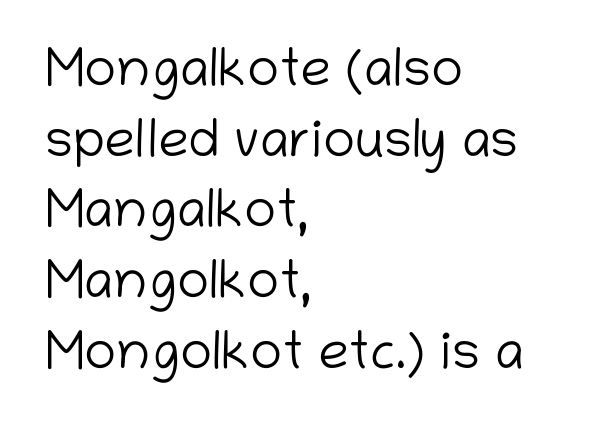
Q: Is the text bold? A: No.
Q: Is the text italic (slanted)? A: No, it is upright.
Q: Is the typeface a serif or a sans-serif typeface? A: Sans-serif.
Q: Is the text underlined? A: No.
Q: How is the paragraph aligned? A: Left-aligned.
Q: Is the spacing between letters normal or unusually wide? A: Normal.
Q: Is the spacing between lines tight, normal or loose? A: Normal.
Q: Width (condensed, normal, or wide)? A: Normal.
Q: Stroke contrast? A: Low.
Q: x-height? A: Medium.
Q: Monospaced? A: No.
